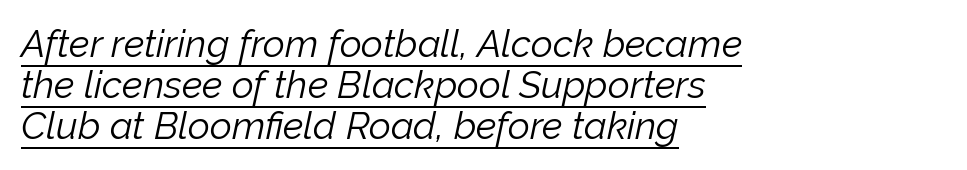
The image shows 38 px light type, italic (leaning right); set left-aligned, tight line spacing (1.08x), normal letter spacing, underlined; low stroke contrast and a medium x-height.
